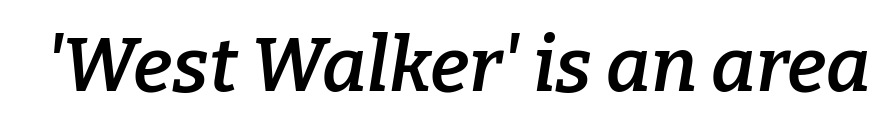
The image shows 76 px semibold serif type, italic (leaning right); set normal letter spacing, not underlined; low stroke contrast and a medium x-height.
